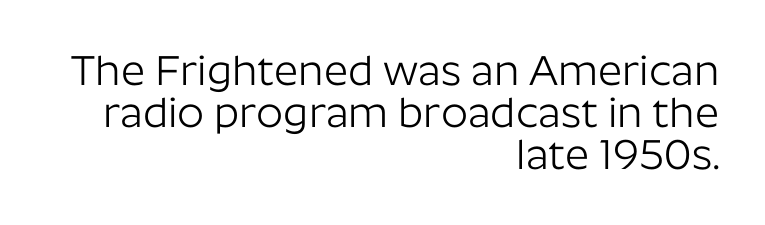
The image shows 42 px light sans-serif type, upright; set right-aligned, tight line spacing (1.0x), normal letter spacing, not underlined; low stroke contrast and a medium x-height.
